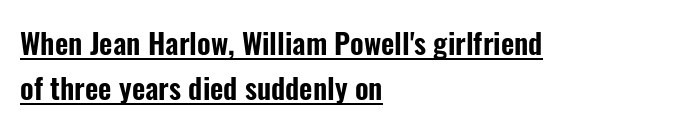
{"serif": "no", "italic": "no", "width": "condensed", "stroke_contrast": "low", "x_height": "medium", "monospaced": "no", "underline": "yes", "align": "left", "line_spacing": "normal", "line_spacing_ratio": 1.55, "letter_spacing": "normal", "letter_spacing_em": 0.0, "glyph_px": 29}
